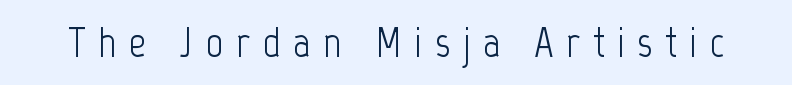
The rendering uses natural spacing where letterforms have individual widths. Font category for this specimen: sans-serif. The font is comparable to plain body text, perhaps lighter. The area under the type is left untouched. The passage shown has open, widely tracked lettering throughout.
